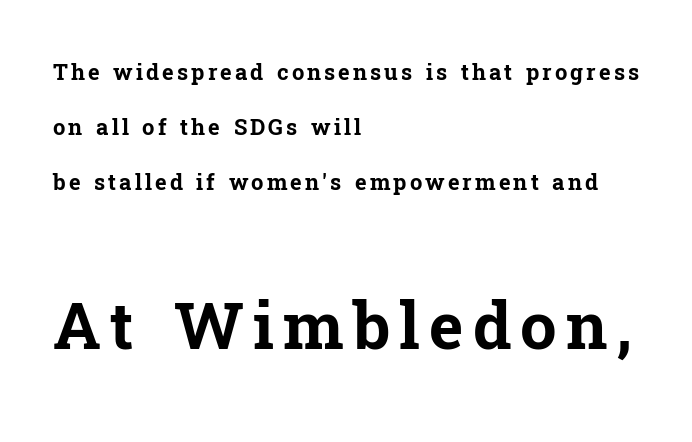
The image shows 65 px bold serif type, upright; set left-aligned, loose line spacing (2.49x), not underlined; the second (bottom) block is 2.95x larger; low stroke contrast and a medium x-height.
